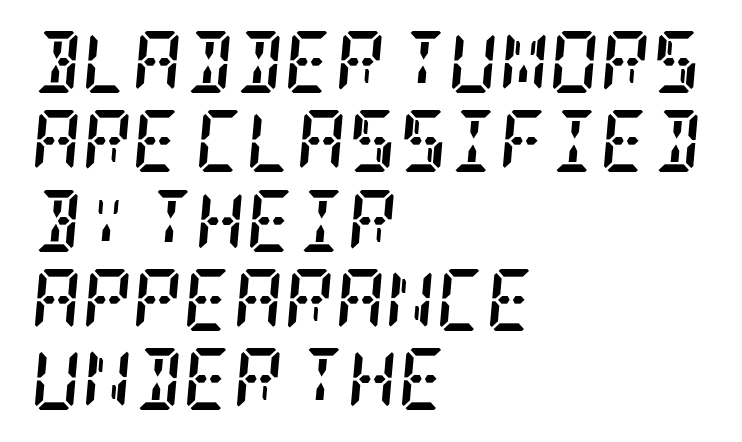
The image shows 62 px semibold, condensed serif type, italic (leaning right); set left-aligned, normal line spacing (1.28x), normal letter spacing, not underlined; low stroke contrast and a large x-height.
